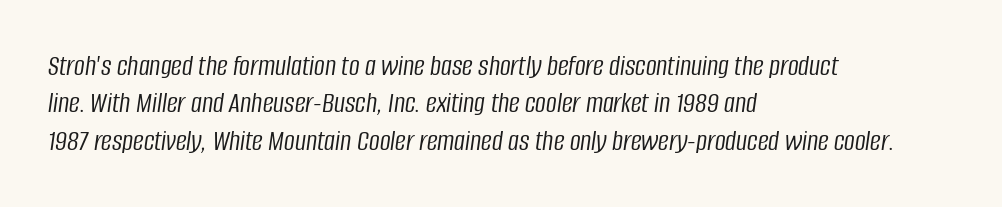
The image shows 30 px light, condensed type, italic (leaning right); set left-aligned, normal line spacing (1.25x), normal letter spacing, not underlined; low stroke contrast and a large x-height.
